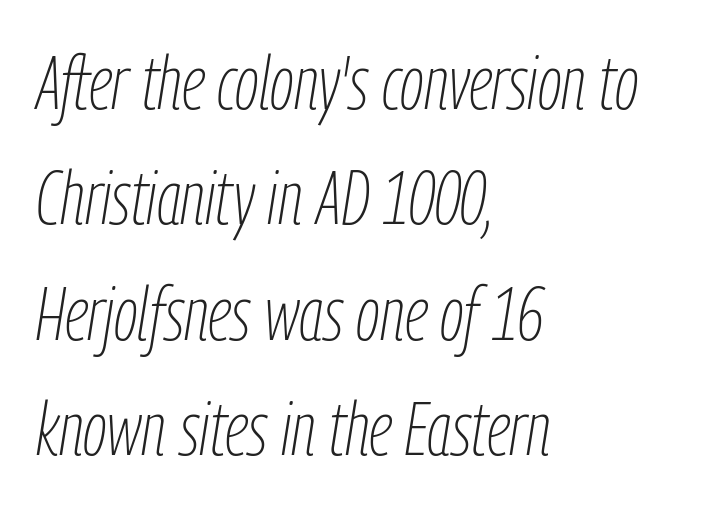
{"italic": "yes", "lean": "right", "slant_degrees": 9, "bold": "no", "weight": "thin", "width": "condensed", "stroke_contrast": "low", "x_height": "medium", "monospaced": "no", "underline": "no", "align": "left", "line_spacing": "normal", "line_spacing_ratio": 1.54, "letter_spacing": "normal", "letter_spacing_em": 0.0, "glyph_px": 75}
